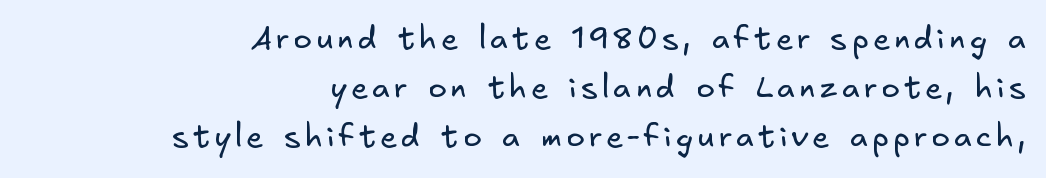
The image shows 31 px regular-weight sans-serif type; set right-aligned, normal line spacing (1.58x), not underlined; low stroke contrast and a small x-height.
